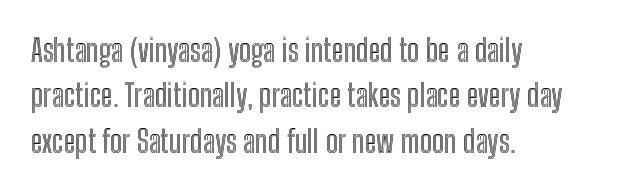
{"italic": "no", "width": "condensed", "x_height": "medium", "monospaced": "no", "underline": "no", "align": "left", "line_spacing": "normal", "line_spacing_ratio": 1.46, "letter_spacing": "normal", "letter_spacing_em": 0.0, "glyph_px": 31}
